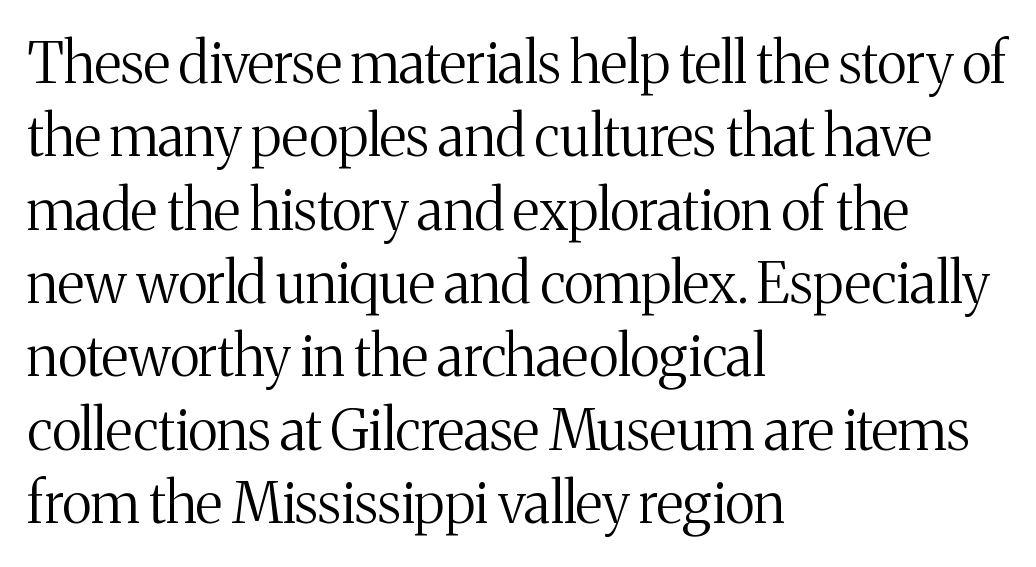
This sample has the flowing, uneven cadence of proportional lettering. Nobody touched the tracking dial on this one. Which margin do the lines hug? The left one — the right edge is uneven. Compared with typical paragraphs, the rows here are spaced about the same. No extra ink here — the face is not bold.
